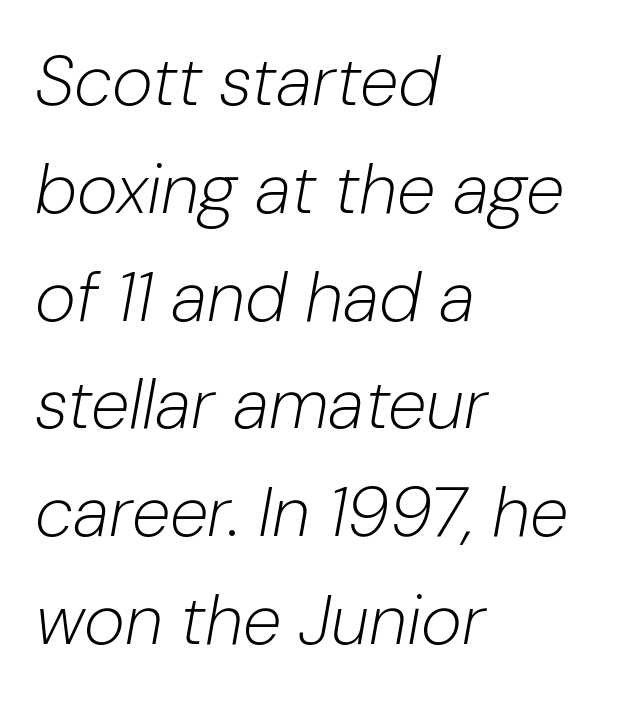
{"italic": "yes", "lean": "right", "slant_degrees": 10, "bold": "no", "weight": "light", "width": "normal", "stroke_contrast": "low", "x_height": "medium", "monospaced": "no", "underline": "no", "align": "left", "line_spacing": "normal", "line_spacing_ratio": 1.54, "letter_spacing": "normal", "letter_spacing_em": 0.0, "glyph_px": 70}
